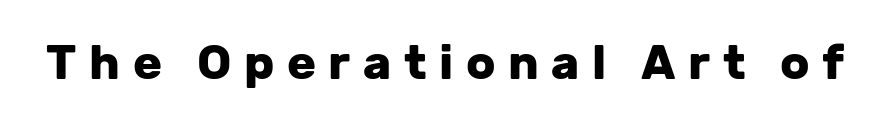
The letters are bold, with thick, heavy strokes. Display-style spreading of the glyphs; the letterfit is very open. Does the type have serifs? No, each stem ends abruptly. Note the varied advance widths — an 'i' is clearly narrower than an 'm'. Characters remain perfectly vertical along every line.
